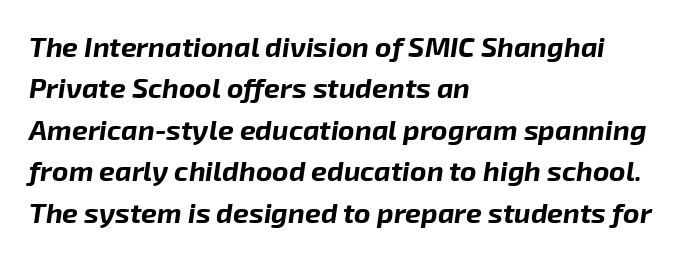
Q: Is the text bold? A: Yes.
Q: Is the text italic (slanted)? A: Yes, it leans right by about 8 degrees.
Q: Is the text underlined? A: No.
Q: How is the paragraph aligned? A: Left-aligned.
Q: Is the spacing between letters normal or unusually wide? A: Normal.
Q: Is the spacing between lines tight, normal or loose? A: Normal.
Q: Width (condensed, normal, or wide)? A: Normal.
Q: Stroke contrast? A: Low.
Q: x-height? A: Medium.
Q: Monospaced? A: No.
